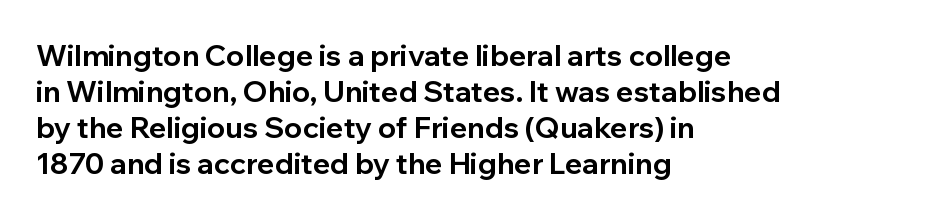
Q: Is the text bold? A: Yes.
Q: Is the text italic (slanted)? A: No, it is upright.
Q: Is the typeface a serif or a sans-serif typeface? A: Sans-serif.
Q: Is the text underlined? A: No.
Q: How is the paragraph aligned? A: Left-aligned.
Q: Is the spacing between letters normal or unusually wide? A: Normal.
Q: Width (condensed, normal, or wide)? A: Normal.
Q: Stroke contrast? A: Low.
Q: x-height? A: Medium.
Q: Monospaced? A: No.
